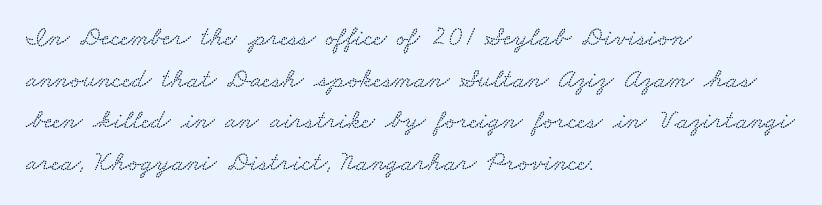
{"underline": "no", "align": "left", "line_spacing": "normal", "line_spacing_ratio": 1.54, "letter_spacing": "normal", "letter_spacing_em": 0.0, "glyph_px": 27}
